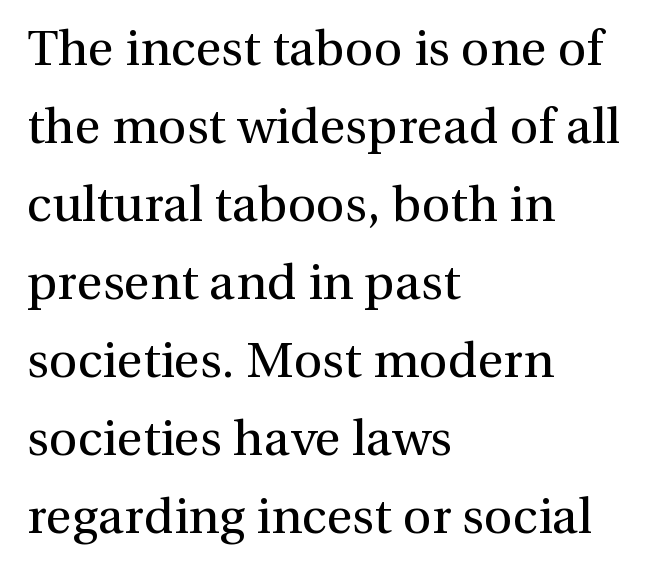
Each letter's strokes conclude with small projecting serifs. Horizontal bands of white between lines are of average thickness. Ascenders rise straight up at ninety degrees. This sample uses plain, unmodified letter spacing. Weight: in the light-to-regular range. This sample has the flowing, uneven cadence of proportional lettering.
